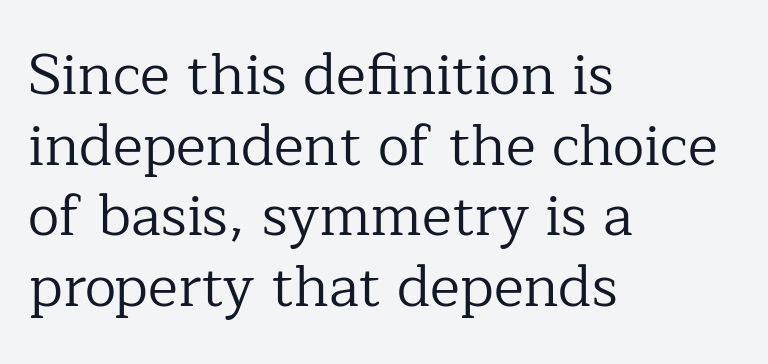
{"serif": "yes", "italic": "no", "bold": "no", "weight": "regular", "width": "normal", "stroke_contrast": "low", "x_height": "medium", "monospaced": "no", "underline": "no", "align": "left", "line_spacing_ratio": 1.24, "letter_spacing": "normal", "letter_spacing_em": 0.0, "glyph_px": 57}
